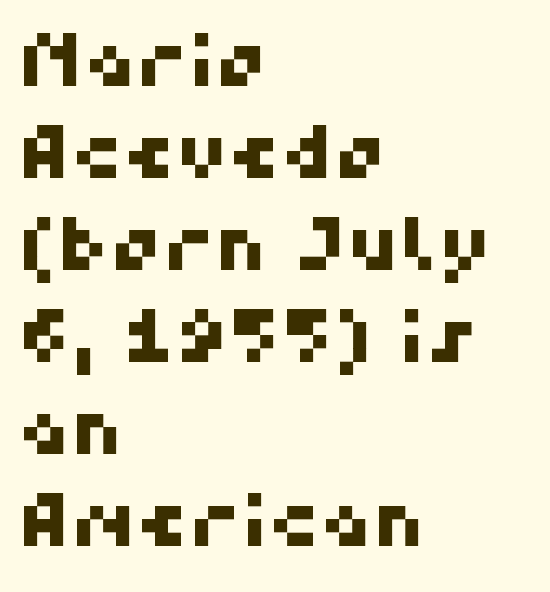
Stroke terminals: plain, sans-serif. The letters sit at their default tracking, neither squeezed nor spread. Descenders are the only things crossing below the line. In CSS terms this would be text-align: left. Leading: standard. You could not count columns in this text — the font is proportionally spaced.
